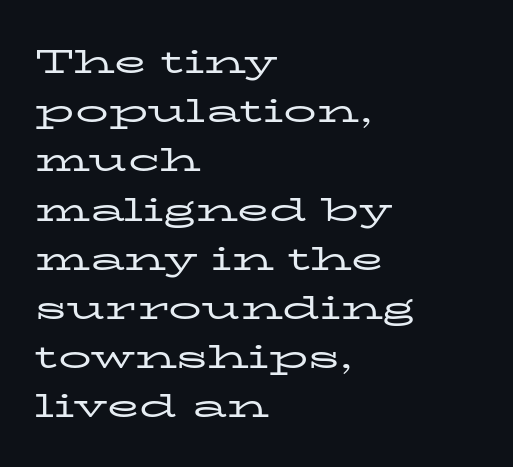
The rag falls on the right side of this text block. Little horizontal feet cap the strokes, marking this as serif type. Each row of text sits above clean, open space. Do the characters align in a grid? No, the font is proportional. Notice how descenders clear the ascenders below comfortably — that's standard leading. Summary of weight: not heavy and not bold.
